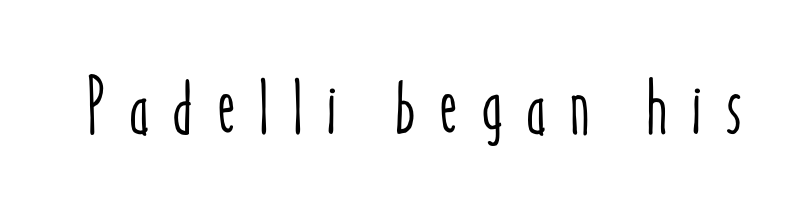
The image shows 78 px condensed type, upright; set unusually wide letter spacing (+0.29 em), not underlined; low stroke contrast and a medium x-height.
